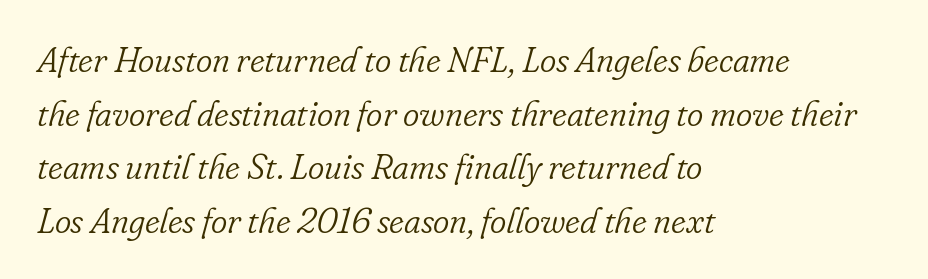
The passage shown is not bold in any degree. The passage shown is not underscored anywhere. Between one letter and the next there's only the usual sliver of space. Italic? Definitely — the glyphs are oblique.
